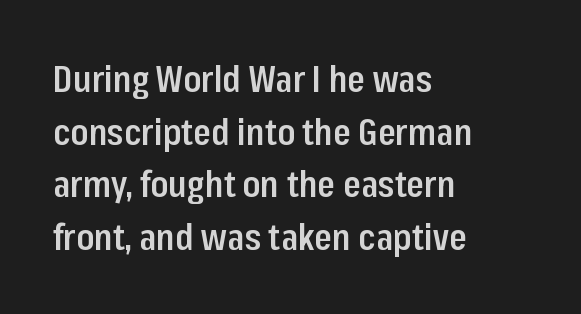
{"serif": "no", "italic": "no", "bold": "semi", "weight": "semibold", "width": "condensed", "stroke_contrast": "low", "x_height": "medium", "monospaced": "no", "underline": "no", "align": "left", "line_spacing": "normal", "line_spacing_ratio": 1.46, "letter_spacing": "normal", "letter_spacing_em": 0.0, "glyph_px": 36}
